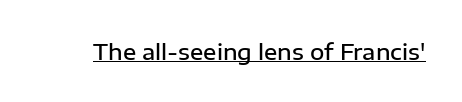
The image shows 22 px text type, upright; set normal letter spacing, underlined.
